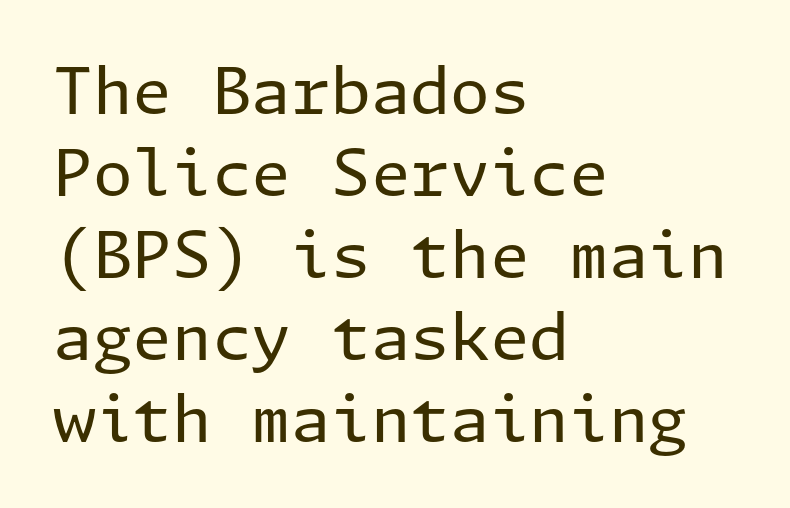
The weight tops out at a normal text grade. Look at the tracking — it's just the regular setting, nothing added. The paragraph has a hard left edge and a soft right edge. Has an underline been added? It has not. What kind of face is this? One without serifs — a sans. Posture: straight, roman, zero tilt.
